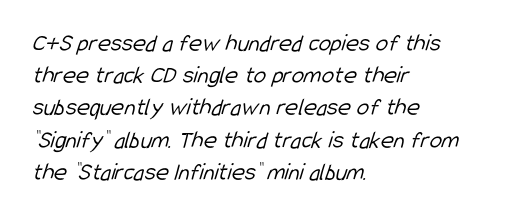
The image shows 25 px text type; set left-aligned, normal line spacing (1.29x), normal letter spacing, not underlined.
